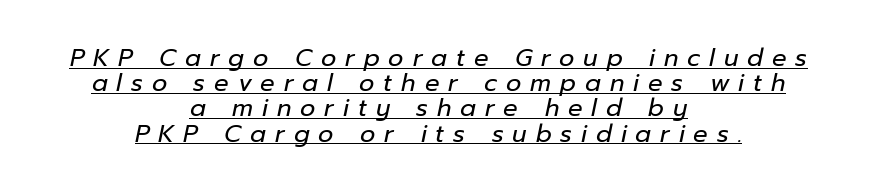
Heaviness? Minimal to ordinary, like unemphasized prose. Observe the lean: these are italic letterforms. Every word sits above its own underline. These lines are centered, leaving both edges ragged.
